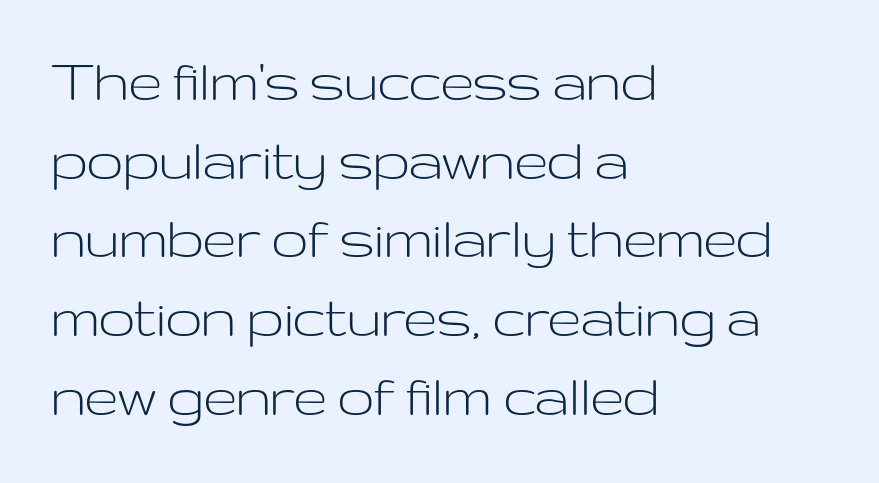
Posture: vertical. A quiet, ordinary-to-light weight characterises the typeface. The setting favours the left margin, as ordinary paragraphs usually do. Students, note that the glyphs here touch the page at normal intervals. Serif or sans? Sans — the stroke terminals are bare.
